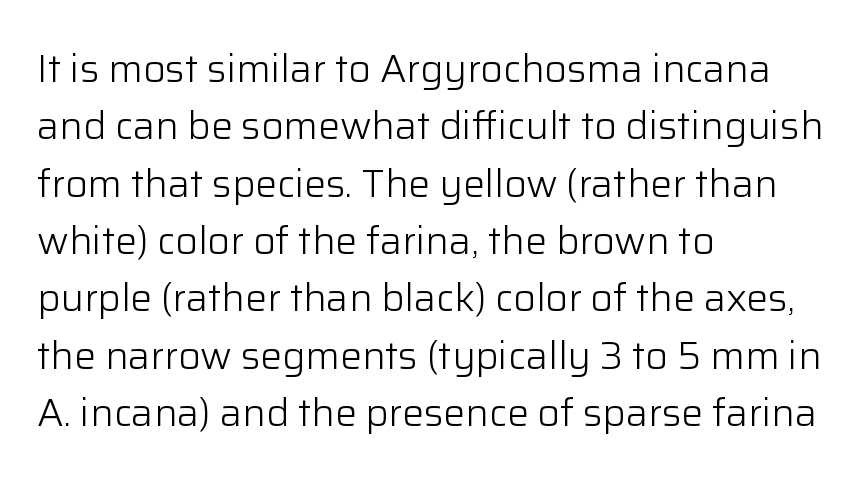
{"serif": "no", "italic": "no", "bold": "no", "weight": "light", "width": "normal", "stroke_contrast": "low", "x_height": "medium", "monospaced": "no", "underline": "no", "align": "left", "line_spacing": "normal", "line_spacing_ratio": 1.47, "letter_spacing": "normal", "letter_spacing_em": 0.0, "glyph_px": 39}
